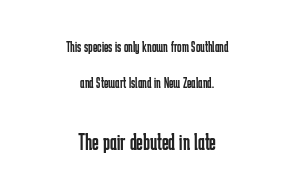
Loosely led — the rows are spread out. The words here are not underlined. Scale increases going downward across the two blocks. This sample is center-justified, so both line endings float freely. Between one letter and the next there's only the usual sliver of space.
